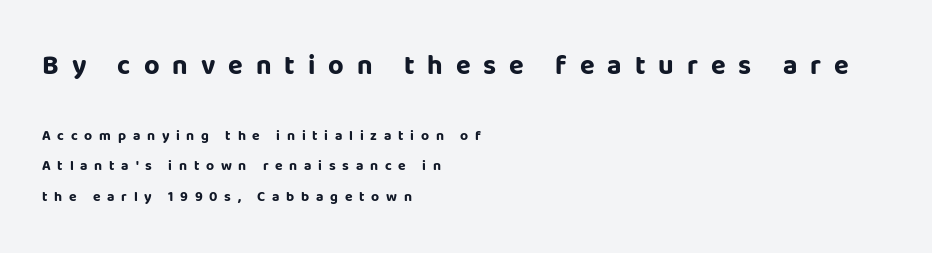
The line-height multiplier appears high, well above default. Look at the glyph heights: the upper group is clearly the bigger setting. The strip under each line holds only bare page. Quick note: not italic, upright. The line texture is sparse and dotted thanks to wide tracking.
